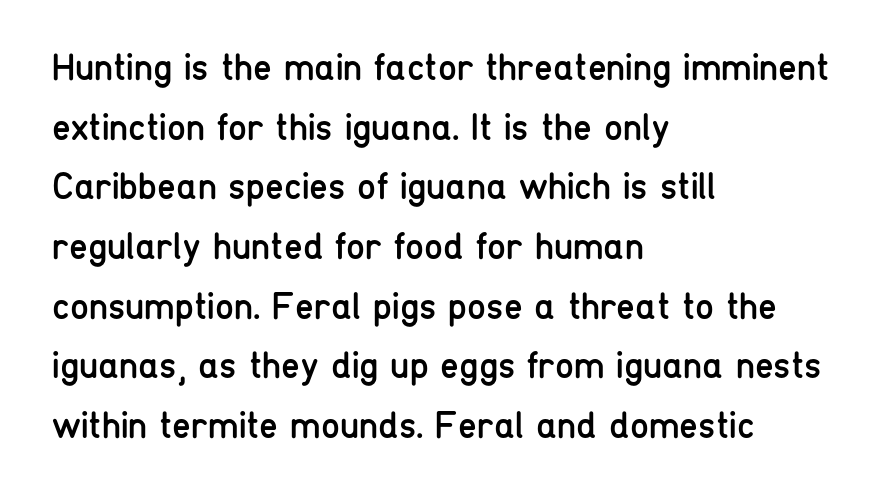
Q: Is the text bold? A: No.
Q: Is the text italic (slanted)? A: No, it is upright.
Q: Is the typeface a serif or a sans-serif typeface? A: Sans-serif.
Q: Is the text underlined? A: No.
Q: How is the paragraph aligned? A: Left-aligned.
Q: Is the spacing between letters normal or unusually wide? A: Normal.
Q: Is the spacing between lines tight, normal or loose? A: Normal.
Q: Width (condensed, normal, or wide)? A: Condensed.
Q: Stroke contrast? A: Low.
Q: x-height? A: Medium.
Q: Monospaced? A: No.
